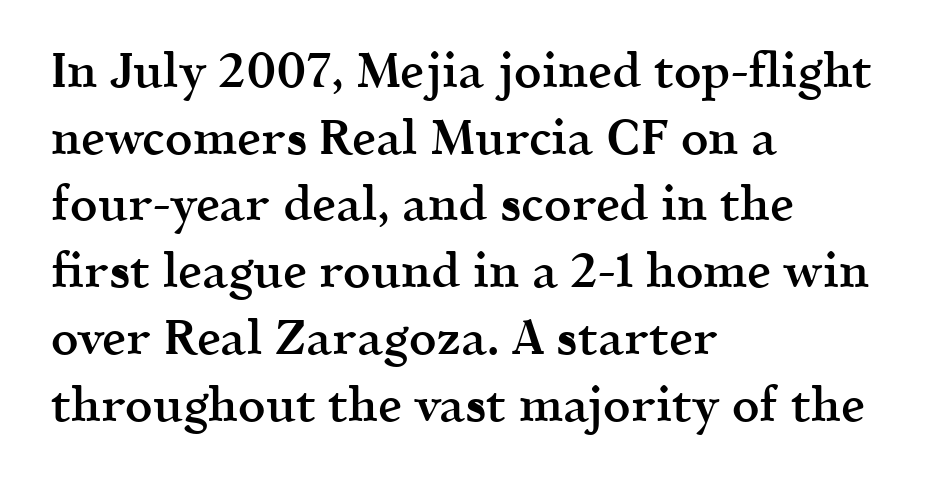
Normally led — the rows are evenly, conventionally spaced. Every letter is mildly thick-stroked: semibold rather than bold. The typesetter chose a ragged-right arrangement here. Each letter's strokes conclude with small projecting serifs.
